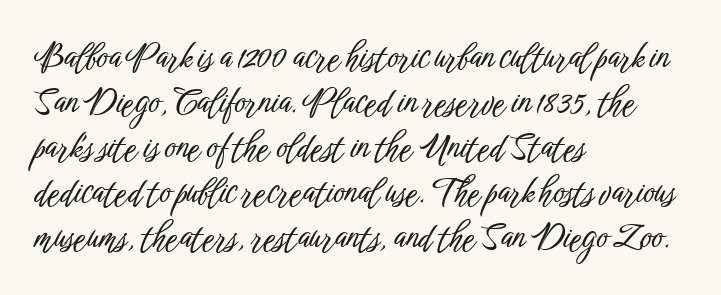
The image shows 34 px condensed sans-serif type; set left-aligned, normal line spacing (1.32x), normal letter spacing, not underlined; low stroke contrast and a medium x-height.
